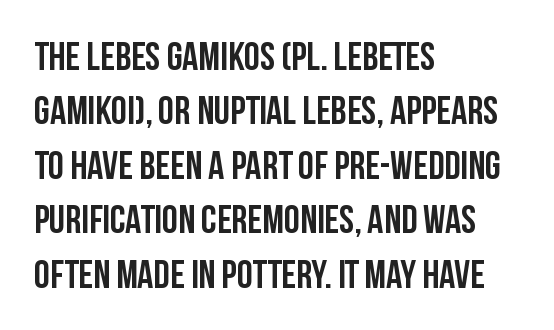
{"serif": "no", "italic": "no", "bold": "yes", "weight": "semibold", "width": "condensed", "stroke_contrast": "low", "x_height": "large", "monospaced": "no", "underline": "no", "align": "left", "line_spacing": "normal", "line_spacing_ratio": 1.36, "letter_spacing": "normal", "letter_spacing_em": 0.0, "glyph_px": 40}
